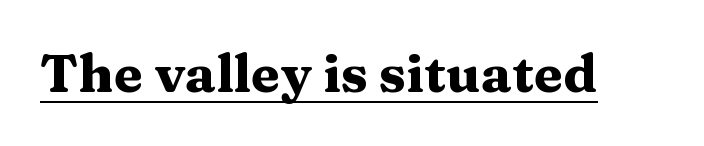
This rendering leaves character spacing at its baseline value. Yep, those are serifs on the letters. Is this a fixed-width face? No — the glyphs have proportional, varying widths. This is heavy type, rendered in bold. The letters stand upright; this is a roman face. Underline: present.
